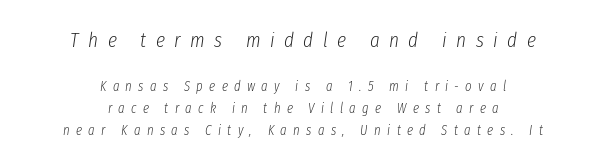
Q: Is the text bold? A: No.
Q: Is the text italic (slanted)? A: Yes, it leans right by about 8 degrees.
Q: Is the text underlined? A: No.
Q: How is the paragraph aligned? A: Centered.
Q: Is the spacing between letters normal or unusually wide? A: Unusually wide.
Q: Is the spacing between lines tight, normal or loose? A: Normal.
Q: Which block of text is set in a larger size, the first (top) or the second (bottom)? A: The first (top) one.
